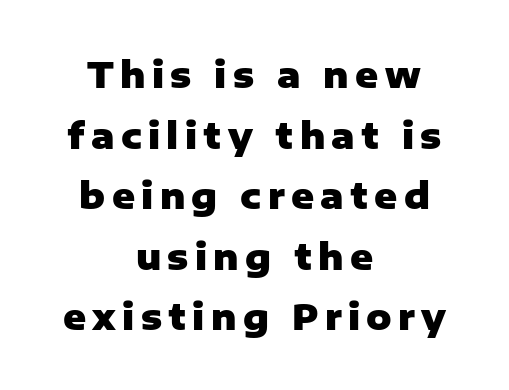
The image shows 35 px heavy sans-serif type, upright; set centered, line spacing 1.73x, not underlined; low stroke contrast and a medium x-height.
